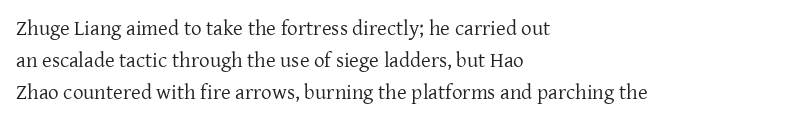
Vertical strokes here are truly vertical. The paragraph has a hard left edge and a soft right edge. The rendering uses a moderate line-height, typical for paragraphs. The cut favours lightness, reaching ordinary text weight at its darkest.
